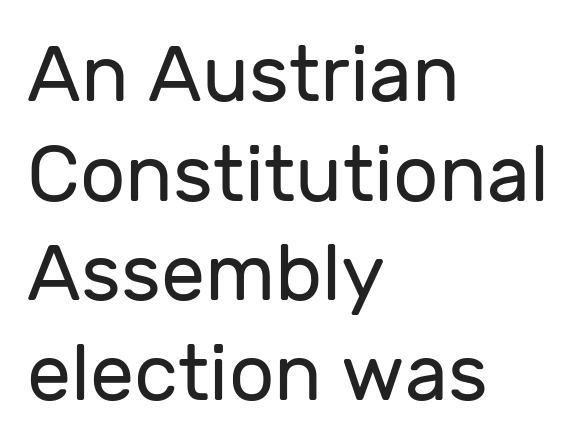
The rendering uses natural spacing where letterforms have individual widths. The text was rendered using a sans face with plain stroke endings. What's the leading like? Ordinary, nothing unusual. No chunkiness to these letters — they're not bold. This sample is left-justified, so line endings fall wherever the words run out. The type is set solid horizontally, with unmodified tracking.
